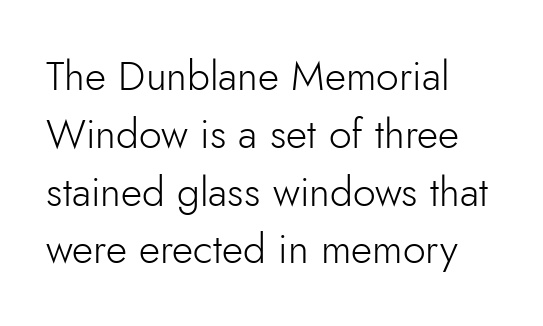
Glance below the letters and you will spot only blank space. Every row of glyphs begins at an identical x-position on the left. The letters advance in unequal steps, a hallmark of proportional type. Upright lettering throughout.
